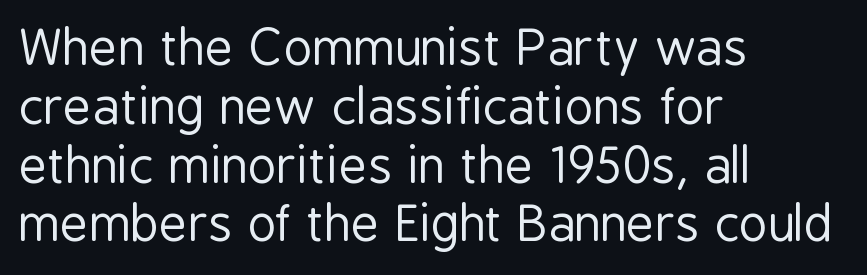
The strip under each line holds only bare page. The letterforms sit at book weight or below. The letters carry no serifs — their stems end cleanly without finishing strokes. Varying glyph widths throughout — classic text-font behaviour. This is the regular roman posture of the typeface. Glyph-to-glyph distance matches everyday printed text.
